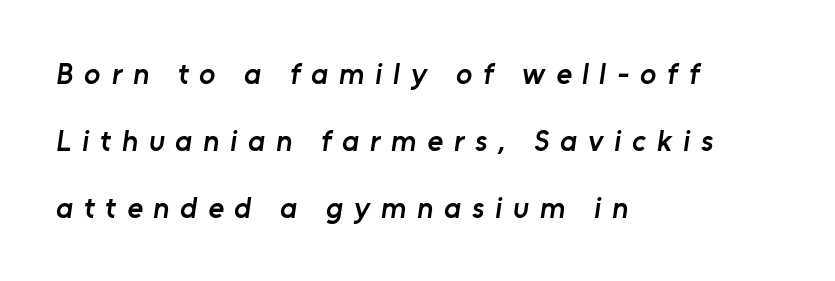
Letterform terminals end flat and unadorned throughout the passage. In terms of letterspacing, this is a distinctly airy, spread setting. On the weight axis this lands at semibold, roughly 600. A clean baseline with only descenders dipping below it. The passage shown stacks its lines with a broad gap. Do the characters align in a grid? No, the font is proportional.
